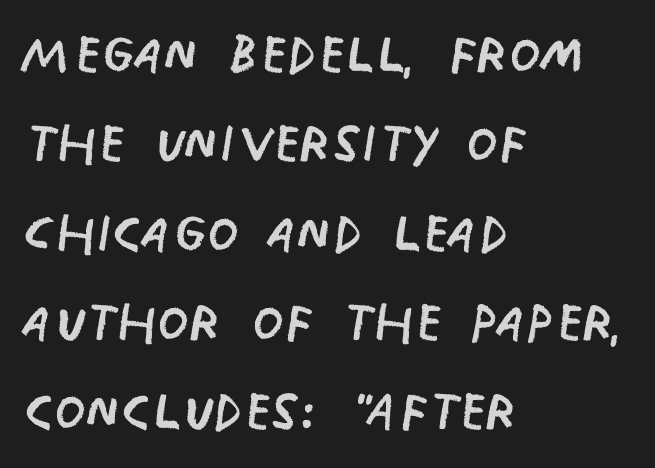
{"serif": "no", "bold": "no", "weight": "regular", "width": "condensed", "stroke_contrast": "low", "x_height": "large", "monospaced": "no", "underline": "no", "align": "left", "line_spacing_ratio": 1.24, "letter_spacing": "normal", "letter_spacing_em": 0.0, "glyph_px": 72}
